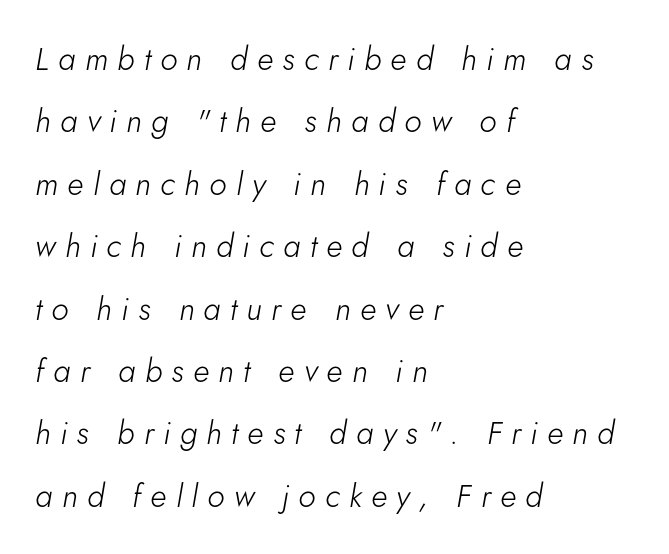
Q: Is the text bold? A: No.
Q: Is the text italic (slanted)? A: Yes, it leans right by about 5 degrees.
Q: Is the text underlined? A: No.
Q: How is the paragraph aligned? A: Left-aligned.
Q: Is the spacing between letters normal or unusually wide? A: Unusually wide.
Q: Is the spacing between lines tight, normal or loose? A: Loose.
Q: Width (condensed, normal, or wide)? A: Normal.
Q: Stroke contrast? A: Low.
Q: x-height? A: Small.
Q: Monospaced? A: No.
